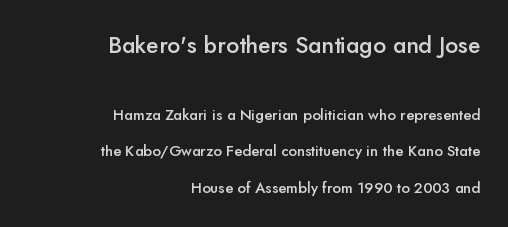
The image shows 23 px text type, upright; set right-aligned, loose line spacing (2.44x), normal letter spacing, not underlined; the first (top) block is 1.53x larger.
